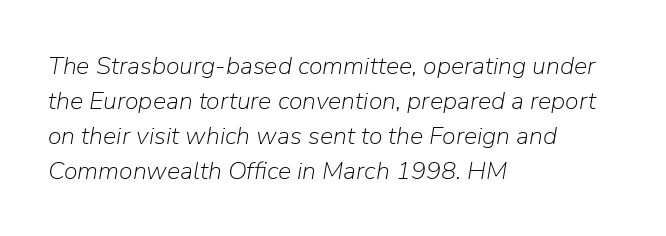
The image shows 25 px text type, italic (leaning right); set left-aligned, normal line spacing (1.4x), normal letter spacing, not underlined.
